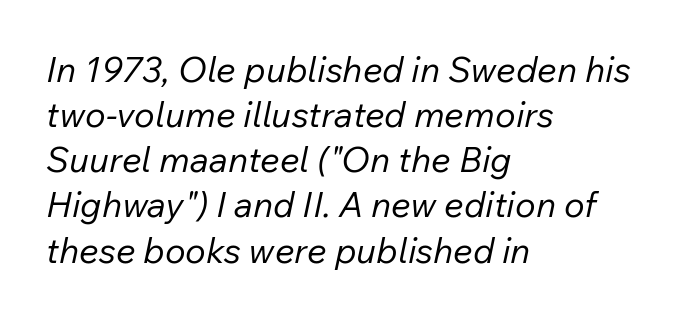
Heaviness? Minimal to ordinary, like unemphasized prose. These lines keep a tight, regular rhythm from letter to letter. Only glyphs here, with clear space below each row. Observe the lean: these are italic letterforms. The letters advance in unequal steps, a hallmark of proportional type. Every row of glyphs begins at an identical x-position on the left.
